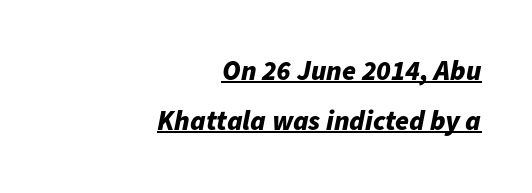
The image shows 28 px bold type, italic (leaning right); set right-aligned, line spacing 1.77x, normal letter spacing, underlined; low stroke contrast and a medium x-height.
